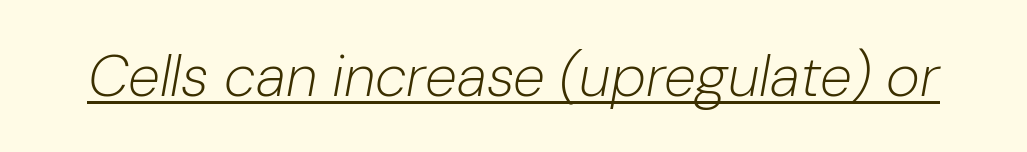
Q: Is the text bold? A: No.
Q: Is the text italic (slanted)? A: Yes, it leans right by about 10 degrees.
Q: Is the text underlined? A: Yes.
Q: Is the spacing between letters normal or unusually wide? A: Normal.
Q: Width (condensed, normal, or wide)? A: Normal.
Q: Stroke contrast? A: Low.
Q: x-height? A: Medium.
Q: Monospaced? A: No.
